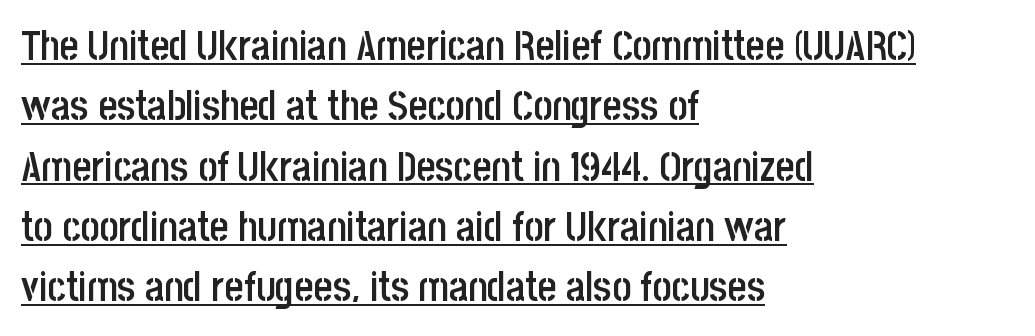
The image shows 41 px semibold, condensed sans-serif type, upright; set left-aligned, normal line spacing (1.47x), normal letter spacing, underlined; low stroke contrast and a large x-height.
